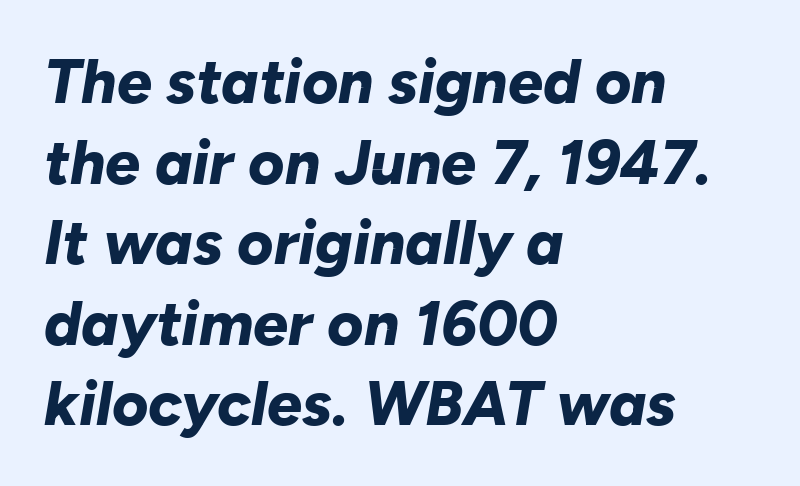
Every letter is thick-stroked: bold, no question. Each word holds together tightly as a unit, with standard inter-letter gaps. These lines are rendered in a variable-pitch font. These lines were composed using italics. Casual observation: everything's shoved over to the left.
